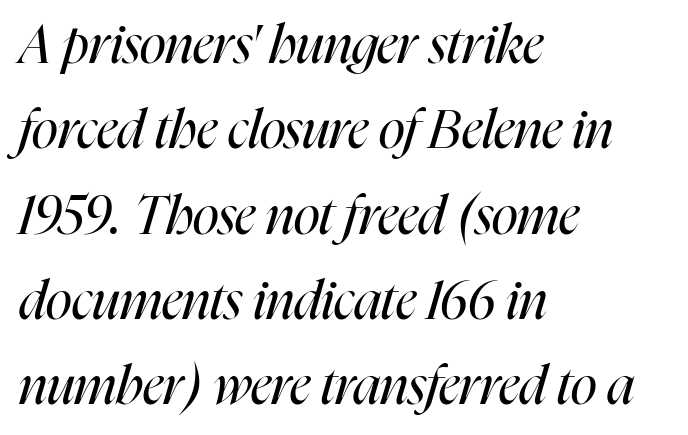
The image shows 54 px regular-weight, condensed type, italic (leaning right); set left-aligned, normal line spacing (1.58x), normal letter spacing, not underlined; high stroke contrast and a medium x-height.
